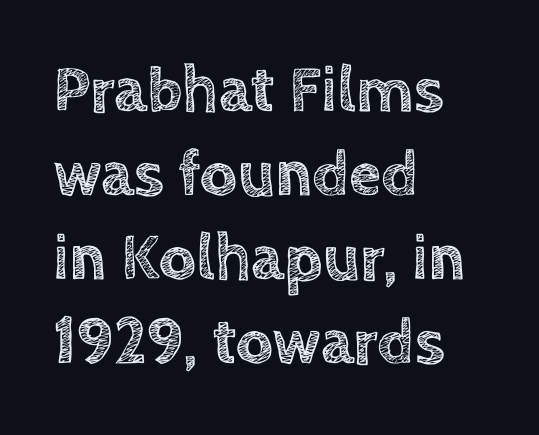
{"italic": "no", "width": "normal", "x_height": "large", "monospaced": "no", "underline": "no", "align": "left", "line_spacing": "normal", "line_spacing_ratio": 1.29, "letter_spacing": "normal", "letter_spacing_em": 0.0, "glyph_px": 65}
